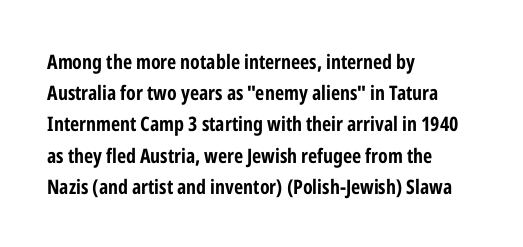
The image shows 20 px bold type, upright; set left-aligned, normal line spacing (1.56x), normal letter spacing, not underlined.
